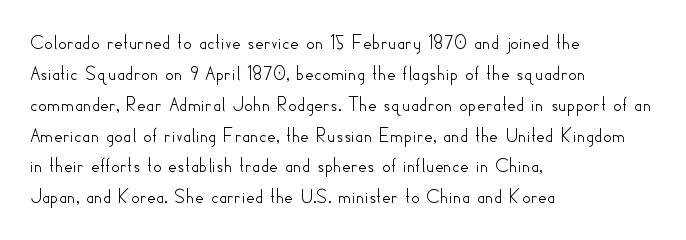
Q: Is the text italic (slanted)? A: No, it is upright.
Q: Is the text underlined? A: No.
Q: How is the paragraph aligned? A: Left-aligned.
Q: Is the spacing between letters normal or unusually wide? A: Normal.
Q: Is the spacing between lines tight, normal or loose? A: Normal.
